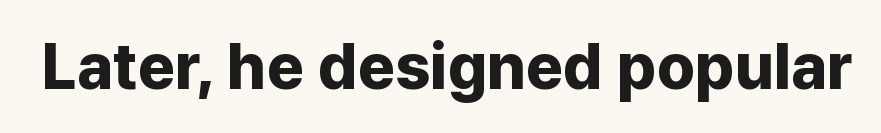
Q: Is the text bold? A: Yes.
Q: Is the text italic (slanted)? A: No, it is upright.
Q: Is the typeface a serif or a sans-serif typeface? A: Sans-serif.
Q: Is the text underlined? A: No.
Q: Is the spacing between letters normal or unusually wide? A: Normal.
Q: Width (condensed, normal, or wide)? A: Normal.
Q: Stroke contrast? A: Low.
Q: x-height? A: Medium.
Q: Monospaced? A: No.
